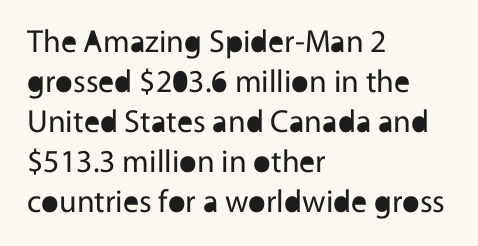
{"serif": "no", "italic": "no", "bold": "no", "weight": "regular", "width": "normal", "x_height": "medium", "monospaced": "no", "underline": "no", "align": "left", "line_spacing": "normal", "line_spacing_ratio": 1.25, "letter_spacing": "normal", "letter_spacing_em": 0.0, "glyph_px": 32}
